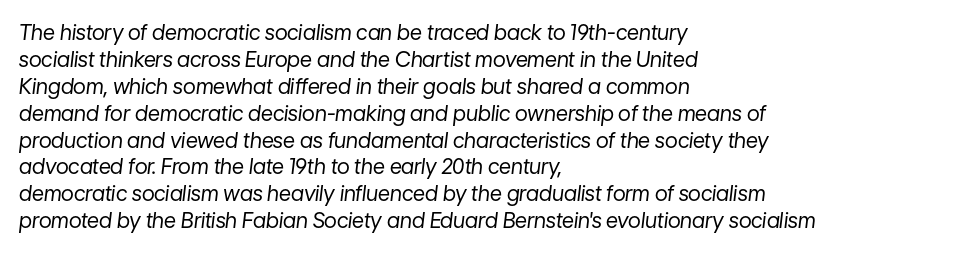
Q: Is the text bold? A: No.
Q: Is the text italic (slanted)? A: Yes, it leans right by about 7 degrees.
Q: Is the text underlined? A: No.
Q: How is the paragraph aligned? A: Left-aligned.
Q: Is the spacing between letters normal or unusually wide? A: Normal.
Q: Is the spacing between lines tight, normal or loose? A: Normal.
